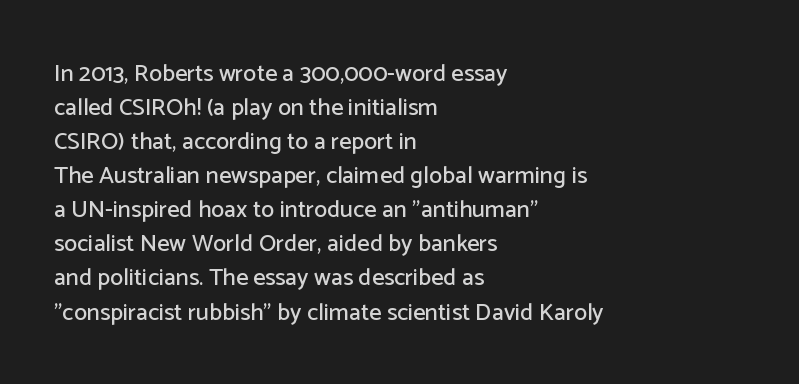
Q: Is the text italic (slanted)? A: No, it is upright.
Q: Is the text underlined? A: No.
Q: How is the paragraph aligned? A: Left-aligned.
Q: Is the spacing between letters normal or unusually wide? A: Normal.
Q: Is the spacing between lines tight, normal or loose? A: Normal.
